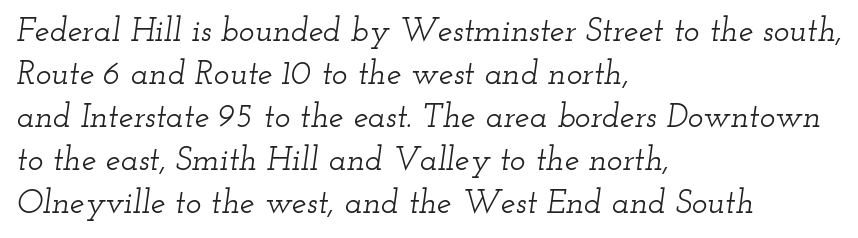
Rule under the text: the space is simply empty. Notice how the passage keeps a crisp vertical edge on the left only. This rendering leaves character spacing at its baseline value. Tall strokes in this sample are angled rather than plumb. Reading down the column, the eye jumps a familiar distance to each next line. Is this a fixed-width face? No — the glyphs have proportional, varying widths.
